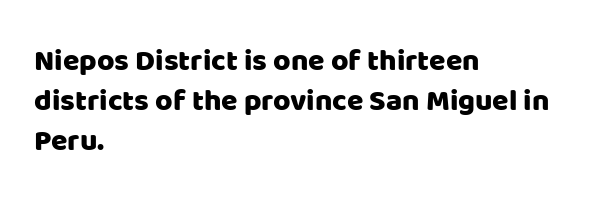
Q: Is the text italic (slanted)? A: No, it is upright.
Q: Is the typeface a serif or a sans-serif typeface? A: Sans-serif.
Q: Is the text underlined? A: No.
Q: How is the paragraph aligned? A: Left-aligned.
Q: Is the spacing between letters normal or unusually wide? A: Normal.
Q: Is the spacing between lines tight, normal or loose? A: Normal.
Q: Width (condensed, normal, or wide)? A: Normal.
Q: Stroke contrast? A: Low.
Q: x-height? A: Large.
Q: Monospaced? A: No.
